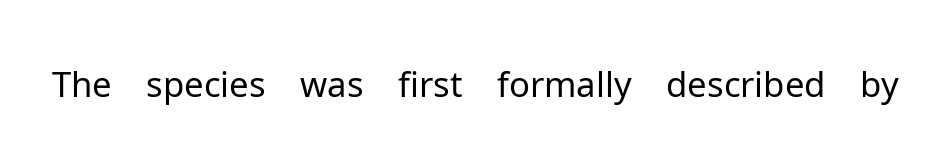
The image shows 71 px light sans-serif type, upright; set normal letter spacing, not underlined; low stroke contrast and a medium x-height.
